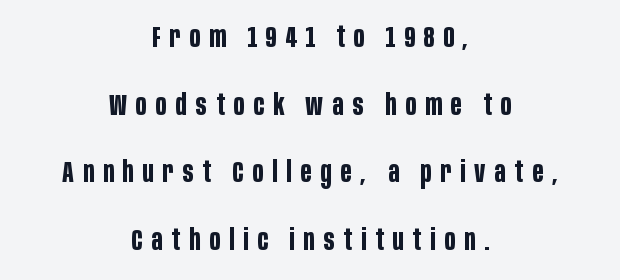
Q: Is the text bold? A: Yes.
Q: Is the text italic (slanted)? A: No, it is upright.
Q: Is the typeface a serif or a sans-serif typeface? A: Sans-serif.
Q: Is the text underlined? A: No.
Q: How is the paragraph aligned? A: Centered.
Q: Is the spacing between letters normal or unusually wide? A: Unusually wide.
Q: Is the spacing between lines tight, normal or loose? A: Loose.
Q: Width (condensed, normal, or wide)? A: Condensed.
Q: Stroke contrast? A: Low.
Q: x-height? A: Large.
Q: Monospaced? A: No.
